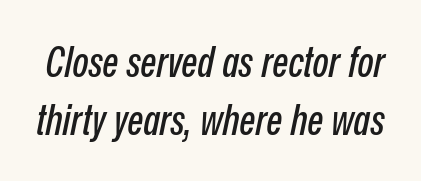
Q: Is the text italic (slanted)? A: Yes, it leans right by about 12 degrees.
Q: Is the text underlined? A: No.
Q: Is the spacing between letters normal or unusually wide? A: Normal.
Q: Is the spacing between lines tight, normal or loose? A: Normal.
Q: Width (condensed, normal, or wide)? A: Condensed.
Q: Stroke contrast? A: Low.
Q: x-height? A: Medium.
Q: Monospaced? A: No.
